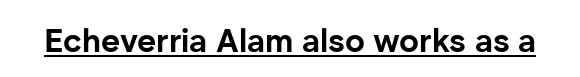
Q: Is the text bold? A: Yes.
Q: Is the text italic (slanted)? A: No, it is upright.
Q: Is the typeface a serif or a sans-serif typeface? A: Sans-serif.
Q: Is the text underlined? A: Yes.
Q: Is the spacing between letters normal or unusually wide? A: Normal.
Q: Width (condensed, normal, or wide)? A: Normal.
Q: Stroke contrast? A: Low.
Q: x-height? A: Medium.
Q: Monospaced? A: No.
